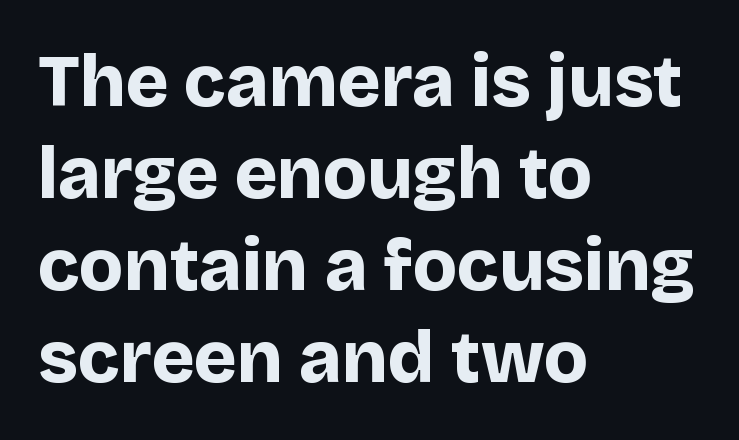
A student would call this left alignment; a typographer would say flush left, rag right. Every letter is thick-stroked: bold, no question. Style check: upright. Notice how descenders clear the ascenders below comfortably — that's standard leading. Serifs: no, the terminals of the letterforms are clean.
